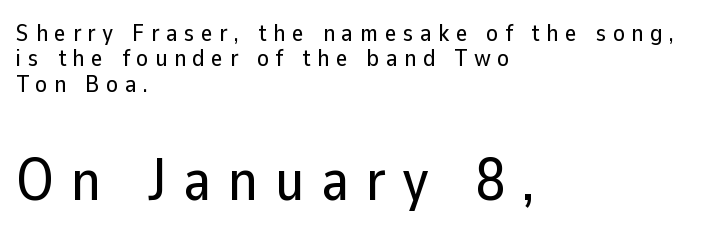
The image shows 59 px sans-serif type, upright; set left-aligned, tight line spacing (1.06x), unusually wide letter spacing (+0.28 em), not underlined; the second (bottom) block is 2.46x larger; low stroke contrast and a medium x-height.
